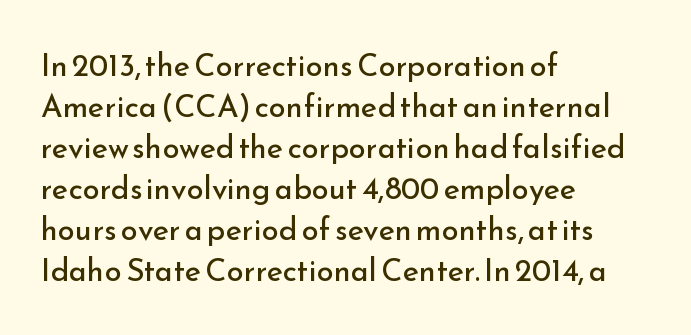
The type family on display is of the sans-serif kind. Compared with a typical body face, this is equally light or lighter still. Whoever set this chose a conventional vertical rhythm. Each line starts at the same left margin while the right side varies. A bare baseline throughout the passage. Do the letters lean? They stand straight.
